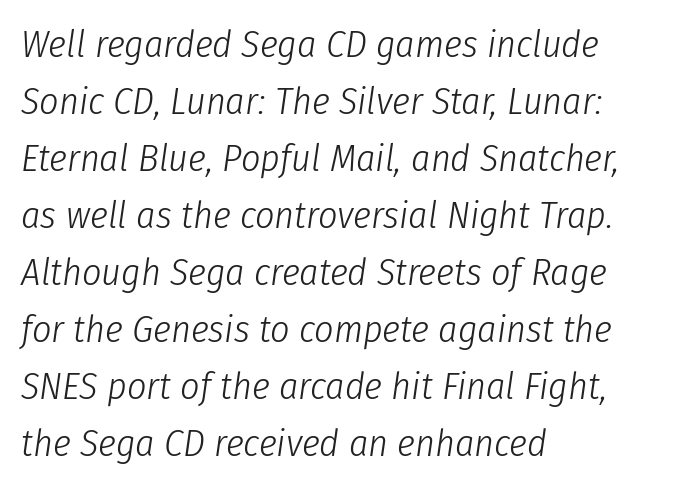
Q: Is the text bold? A: No.
Q: Is the text italic (slanted)? A: Yes, it leans right by about 8 degrees.
Q: Is the text underlined? A: No.
Q: How is the paragraph aligned? A: Left-aligned.
Q: Is the spacing between letters normal or unusually wide? A: Normal.
Q: Is the spacing between lines tight, normal or loose? A: Normal.
Q: Width (condensed, normal, or wide)? A: Condensed.
Q: Stroke contrast? A: Low.
Q: x-height? A: Medium.
Q: Monospaced? A: No.
